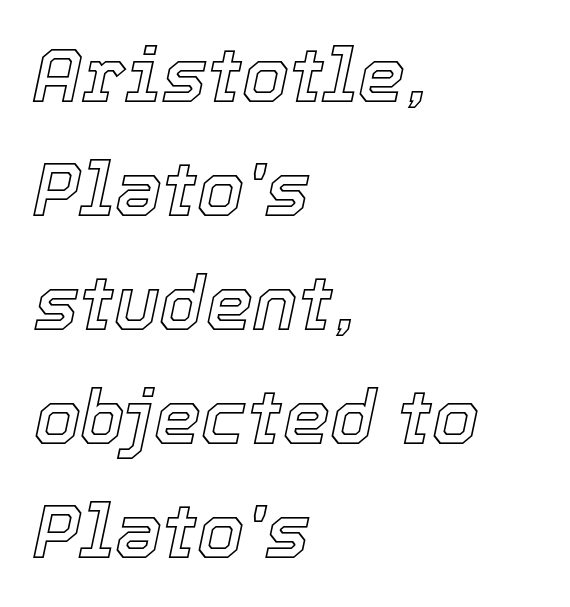
The image shows 75 px text type, italic (leaning right); set left-aligned, normal line spacing (1.52x), normal letter spacing, not underlined; a medium x-height.
